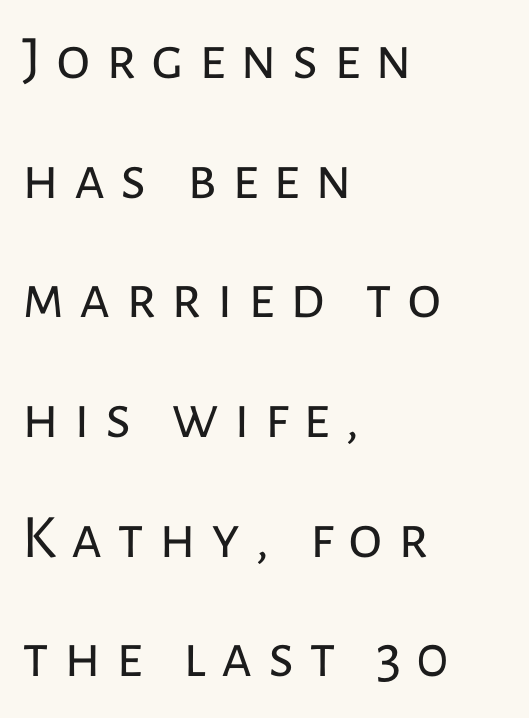
Spacing verdict: proportional, widths tailored to each character. Letters rest on an invisible, unmarked baseline. The typography opts for an upright posture over an oblique one. This reads as an unemphasized weight, regular at the heaviest. Teacher's note: observe the even left margin — that is flush-left alignment.
